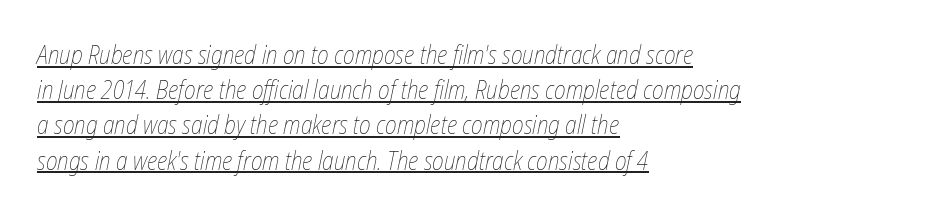
Normally led — the rows are evenly, conventionally spaced. Is the type slanted? Yes — the strokes lean at a clear angle. No letter is thick-stroked: the sample isn't bold. Glyph-to-glyph distance matches everyday printed text. Left-aligned paragraph, ragged on the right.
